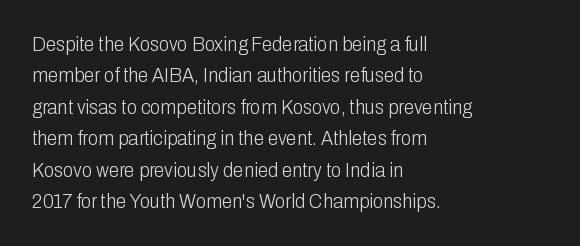
Each row of text sits above clean, open space. Italic? Not at all — the glyphs are vertical. Typeset ragged right — the left edge is the straight one. Each word holds together tightly as a unit, with standard inter-letter gaps. Interline gaps are of average width in this sample.
